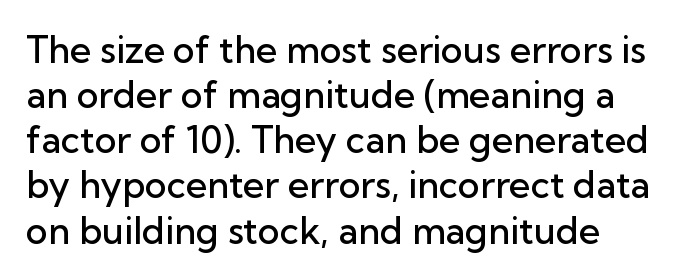
Q: Is the text bold? A: Semi-bold.
Q: Is the text italic (slanted)? A: No, it is upright.
Q: Is the typeface a serif or a sans-serif typeface? A: Sans-serif.
Q: Is the text underlined? A: No.
Q: Is the spacing between letters normal or unusually wide? A: Normal.
Q: Width (condensed, normal, or wide)? A: Normal.
Q: Stroke contrast? A: Low.
Q: x-height? A: Medium.
Q: Monospaced? A: No.
